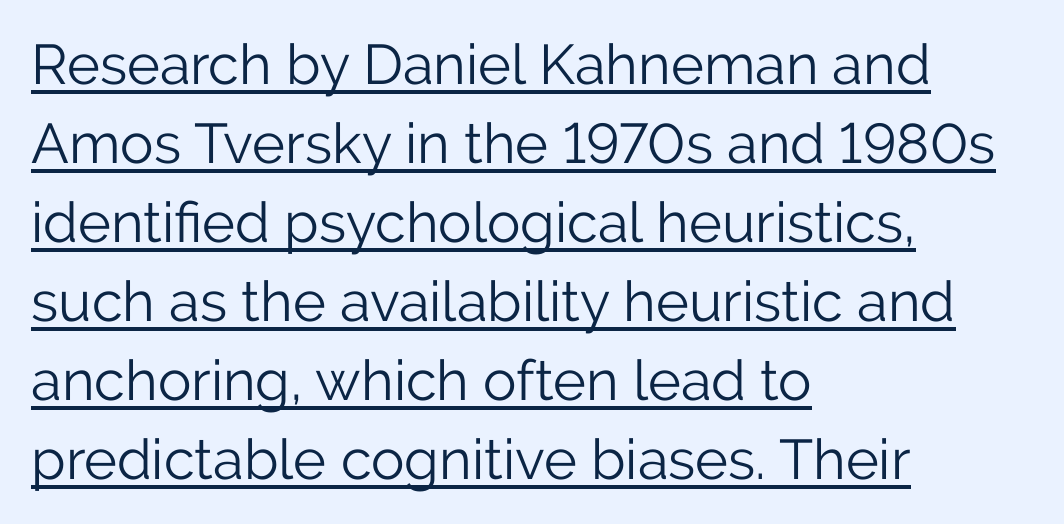
{"serif": "no", "italic": "no", "bold": "no", "weight": "light", "width": "normal", "stroke_contrast": "low", "x_height": "medium", "monospaced": "no", "underline": "yes", "align": "left", "line_spacing": "normal", "line_spacing_ratio": 1.41, "letter_spacing": "normal", "letter_spacing_em": 0.0, "glyph_px": 56}
